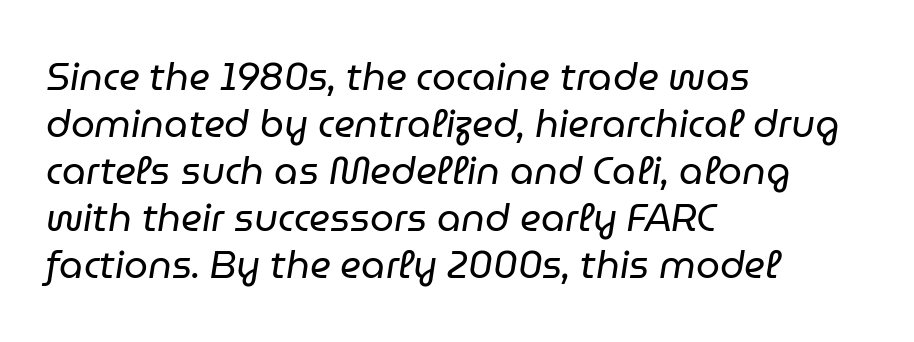
If you drew a line through each stem, it would be angled. Is this a heavy cut? Hardly; it is regular or lighter. Words appear dense and cohesive because spacing is normal. The typesetter chose a ragged-right arrangement here. The letters advance in unequal steps, a hallmark of proportional type.
